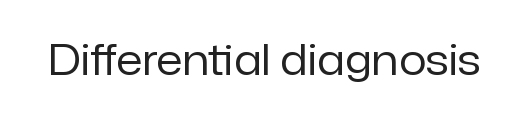
{"serif": "no", "italic": "no", "bold": "no", "weight": "regular", "width": "normal", "stroke_contrast": "low", "x_height": "medium", "monospaced": "no", "underline": "no", "letter_spacing": "normal", "letter_spacing_em": 0.0, "glyph_px": 43}
